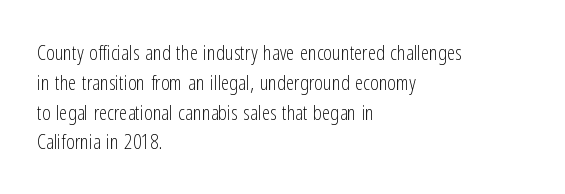
{"italic": "no", "bold": "no", "underline": "no", "align": "left", "line_spacing": "normal", "line_spacing_ratio": 1.42, "letter_spacing": "normal", "letter_spacing_em": 0.0, "glyph_px": 21}
